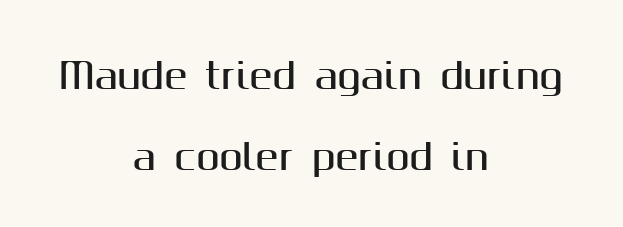
{"serif": "no", "italic": "no", "width": "normal", "stroke_contrast": "medium", "x_height": "medium", "monospaced": "no", "underline": "no", "align": "center", "line_spacing": "loose", "line_spacing_ratio": 2.31, "letter_spacing": "normal", "letter_spacing_em": 0.0, "glyph_px": 35}
